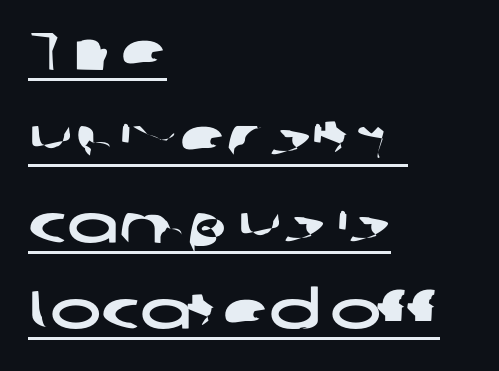
Q: Is the typeface a serif or a sans-serif typeface? A: Sans-serif.
Q: Is the text underlined? A: Yes.
Q: How is the paragraph aligned? A: Left-aligned.
Q: Is the spacing between letters normal or unusually wide? A: Normal.
Q: Is the spacing between lines tight, normal or loose? A: Normal.
Q: Width (condensed, normal, or wide)? A: Wide.
Q: Stroke contrast? A: Low.
Q: x-height? A: Medium.
Q: Monospaced? A: No.
